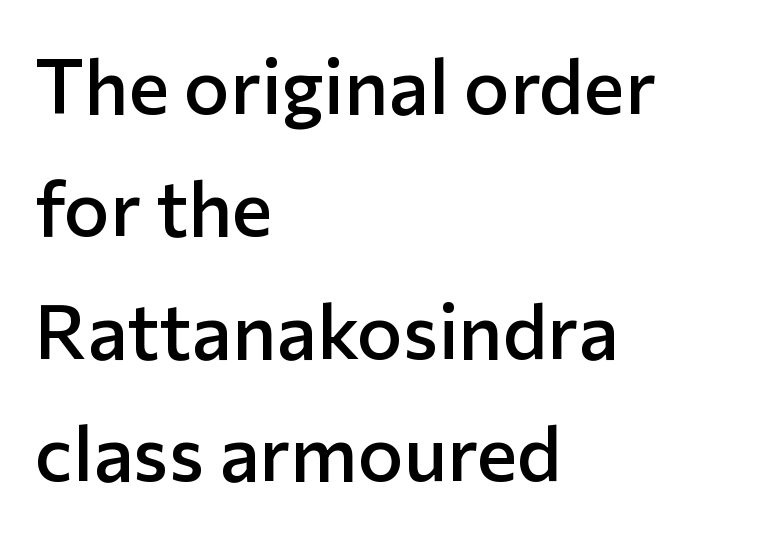
The image shows 77 px semibold sans-serif type, upright; set left-aligned, normal line spacing (1.59x), normal letter spacing, not underlined; low stroke contrast and a medium x-height.
